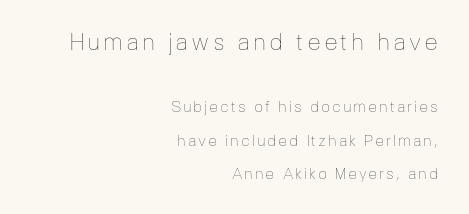
Q: Is the text bold? A: No.
Q: Is the text italic (slanted)? A: No, it is upright.
Q: Is the text underlined? A: No.
Q: How is the paragraph aligned? A: Right-aligned.
Q: Is the spacing between lines tight, normal or loose? A: Loose.
Q: Which block of text is set in a larger size, the first (top) or the second (bottom)? A: The first (top) one.
